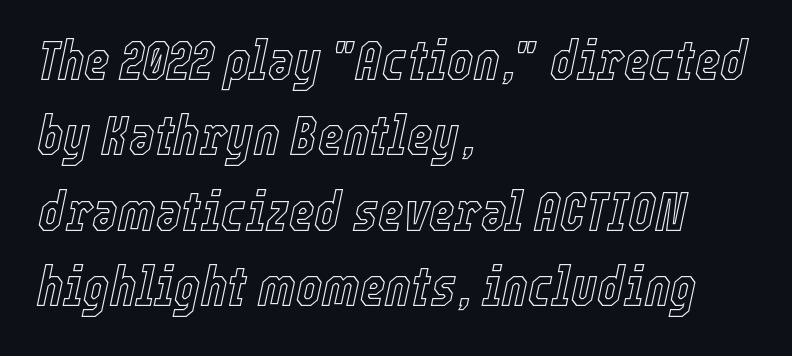
Glyph-to-glyph distance matches everyday printed text. Posture: slanted. Leading: standard. The words here are not underlined. Do the characters align in a grid? No, the font is proportional.
